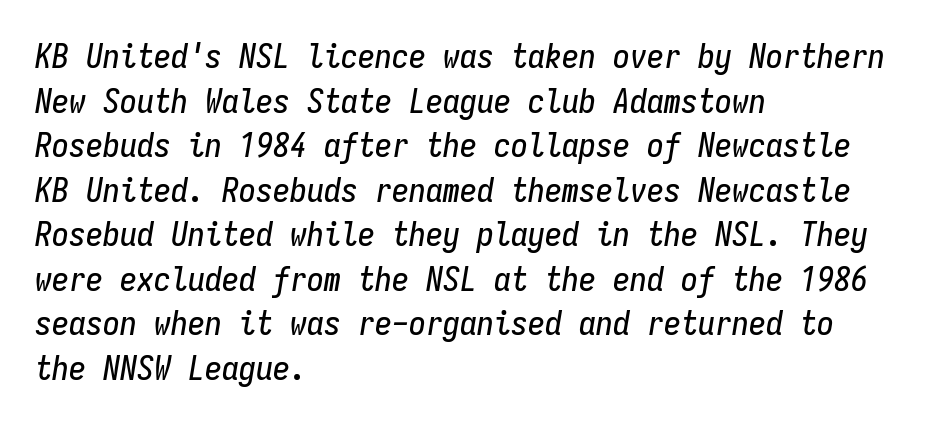
Q: Is the text italic (slanted)? A: Yes, it leans right by about 9 degrees.
Q: Is the text underlined? A: No.
Q: How is the paragraph aligned? A: Left-aligned.
Q: Is the spacing between letters normal or unusually wide? A: Normal.
Q: Is the spacing between lines tight, normal or loose? A: Normal.
Q: Width (condensed, normal, or wide)? A: Condensed.
Q: Stroke contrast? A: Low.
Q: x-height? A: Medium.
Q: Monospaced? A: Yes.
